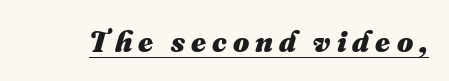
The letterforms stand isolated, each surrounded by extra space. The words here are underlined. Note the varied advance widths — an 'i' is clearly narrower than an 'm'. A dark, heavy texture on the line: the type is bold.
